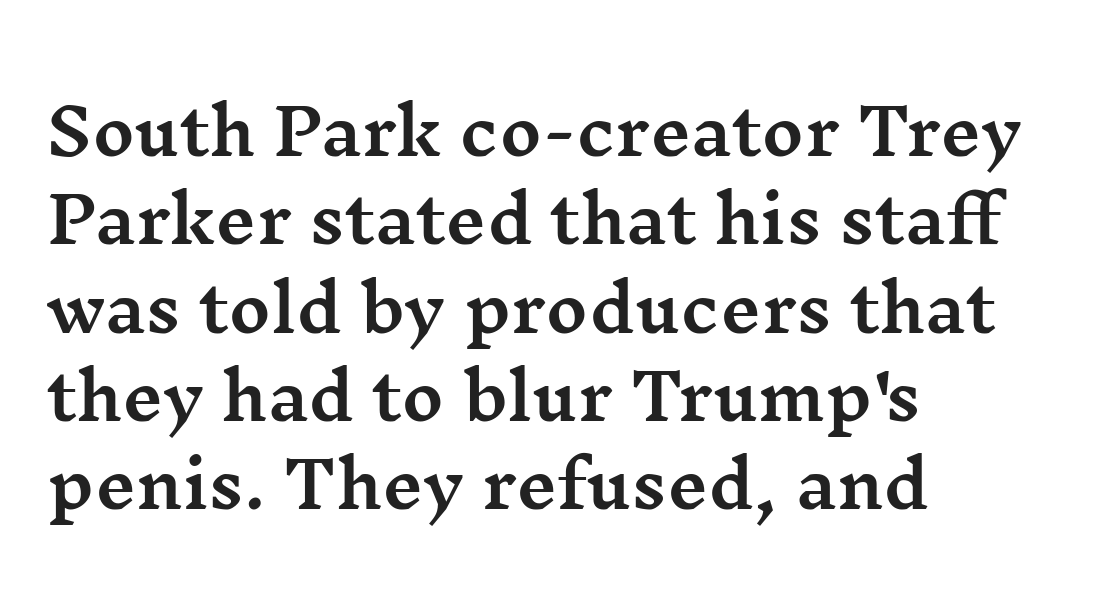
Q: Is the text italic (slanted)? A: No, it is upright.
Q: Is the typeface a serif or a sans-serif typeface? A: Serif.
Q: Is the text underlined? A: No.
Q: How is the paragraph aligned? A: Left-aligned.
Q: Is the spacing between letters normal or unusually wide? A: Normal.
Q: Is the spacing between lines tight, normal or loose? A: Normal.
Q: Width (condensed, normal, or wide)? A: Wide.
Q: Stroke contrast? A: Medium.
Q: x-height? A: Medium.
Q: Monospaced? A: No.
